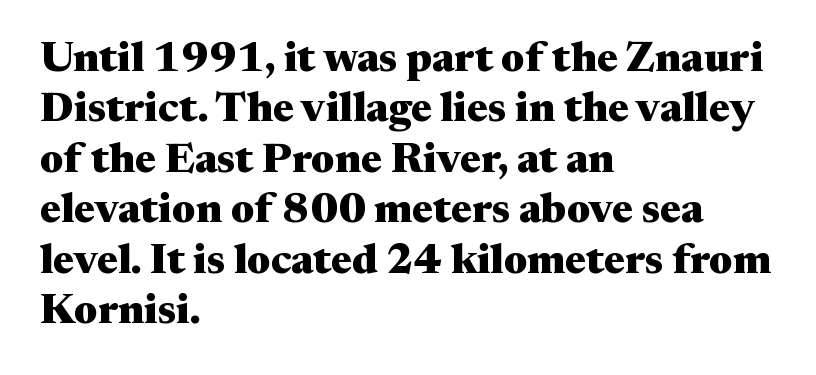
Unlike italic type, these characters show no tilt at all. Character widths vary here, with narrow letters taking less room than wide ones. The line texture is even and compact thanks to regular tracking. The face used here has the dense, thick strokes of a bold. The type family on display is of the serif kind.
